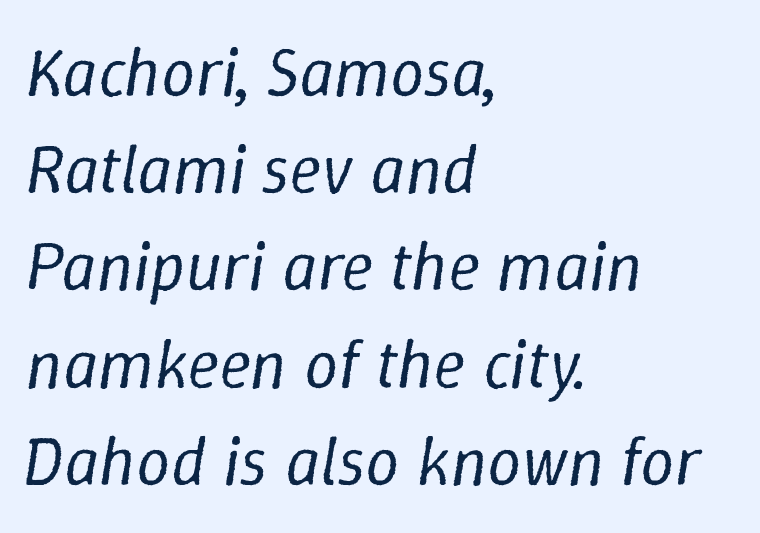
The baseline area is clear. The rendering applies a slant to the glyphs. Think standard paragraph weight, or any step lighter than that. Leading: standard. The tracking reads as untouched default to a designer's eye.
